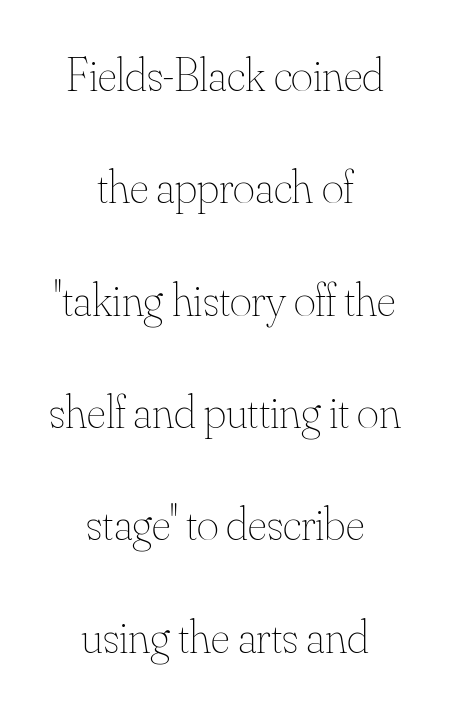
{"italic": "no", "bold": "no", "weight": "thin", "width": "normal", "stroke_contrast": "medium", "x_height": "small", "monospaced": "no", "underline": "no", "align": "center", "line_spacing": "loose", "line_spacing_ratio": 2.39, "letter_spacing": "normal", "letter_spacing_em": 0.0, "glyph_px": 47}
